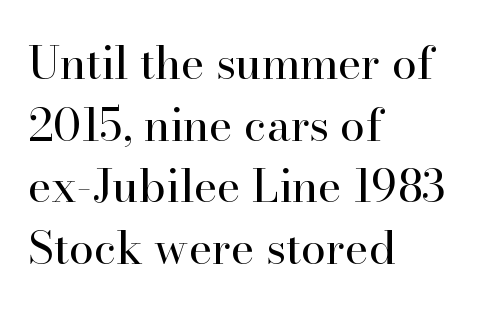
{"serif": "yes", "italic": "no", "bold": "no", "weight": "regular", "width": "normal", "stroke_contrast": "high", "x_height": "small", "monospaced": "no", "underline": "no", "align": "left", "line_spacing": "normal", "line_spacing_ratio": 1.37, "letter_spacing": "normal", "letter_spacing_em": 0.0, "glyph_px": 45}
